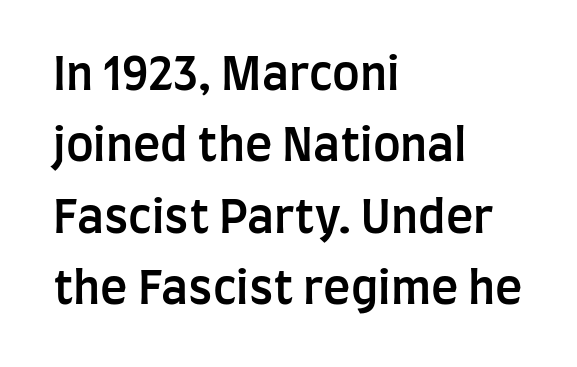
Does the type have serifs? No, each stem ends abruptly. Reading down the column, the eye jumps a familiar distance to each next line. It's the straight-up-and-down kind of type. The rag falls on the right side of this text block. The foot of each line stays bare and open. Summary of weight: moderately heavy, a semibold.
